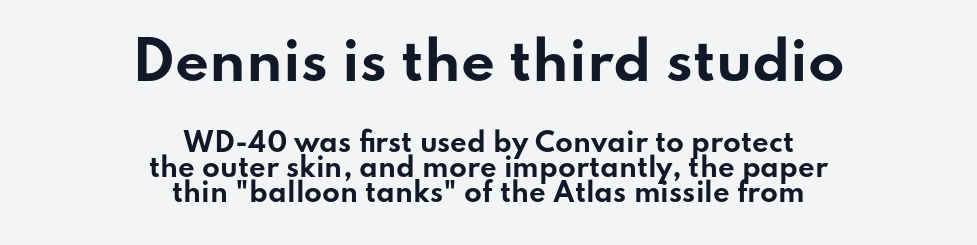
{"serif": "no", "italic": "no", "bold": "yes", "weight": "bold", "width": "wide", "stroke_contrast": "low", "x_height": "small", "monospaced": "no", "underline": "no", "align": "center", "line_spacing": "tight", "line_spacing_ratio": 0.97, "letter_spacing": "normal", "letter_spacing_em": 0.0, "larger_block": "first", "size_ratio": 2.04, "glyph_px": 53}
